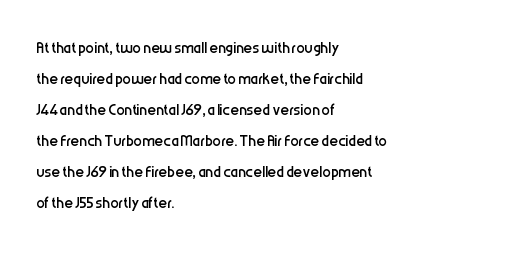
The image shows 21 px text type, upright; set left-aligned, normal line spacing (1.48x), normal letter spacing, not underlined.
